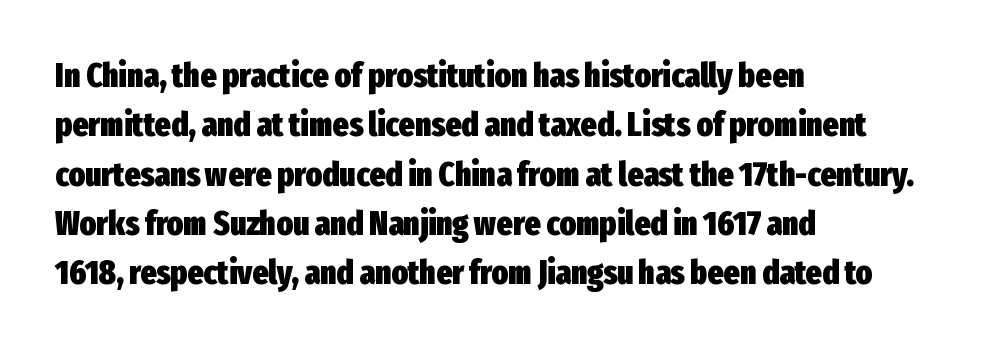
{"serif": "no", "italic": "no", "bold": "yes", "weight": "heavy", "width": "condensed", "stroke_contrast": "low", "x_height": "medium", "monospaced": "no", "underline": "no", "align": "left", "line_spacing": "normal", "line_spacing_ratio": 1.45, "letter_spacing": "normal", "letter_spacing_em": 0.0, "glyph_px": 34}
